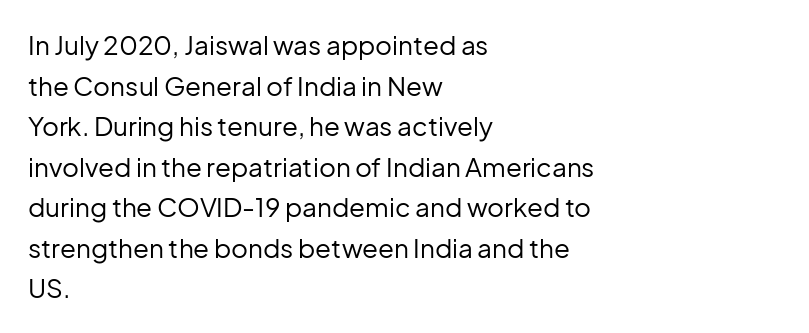
Q: Is the text bold? A: No.
Q: Is the text italic (slanted)? A: No, it is upright.
Q: Is the text underlined? A: No.
Q: How is the paragraph aligned? A: Left-aligned.
Q: Is the spacing between letters normal or unusually wide? A: Normal.
Q: Is the spacing between lines tight, normal or loose? A: Normal.
